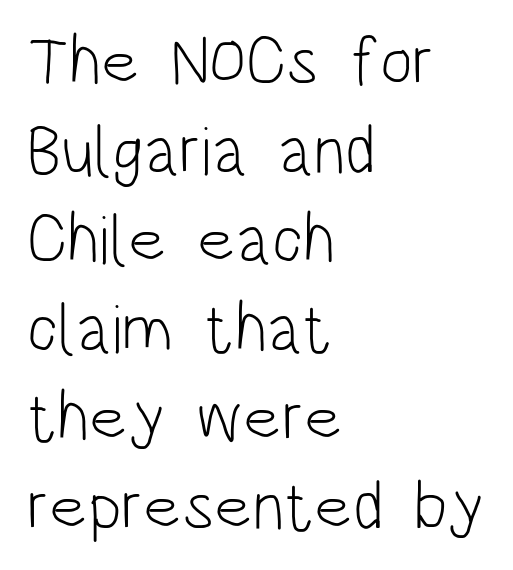
The image shows 69 px light, condensed sans-serif type, upright; set left-aligned, normal line spacing (1.29x), normal letter spacing, not underlined; low stroke contrast and a large x-height.
